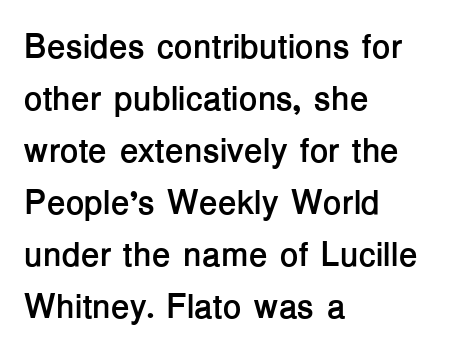
Q: Is the text bold? A: Yes.
Q: Is the text italic (slanted)? A: No, it is upright.
Q: Is the typeface a serif or a sans-serif typeface? A: Sans-serif.
Q: Is the text underlined? A: No.
Q: How is the paragraph aligned? A: Left-aligned.
Q: Is the spacing between letters normal or unusually wide? A: Normal.
Q: Is the spacing between lines tight, normal or loose? A: Normal.
Q: Width (condensed, normal, or wide)? A: Normal.
Q: Stroke contrast? A: Low.
Q: x-height? A: Medium.
Q: Monospaced? A: No.
